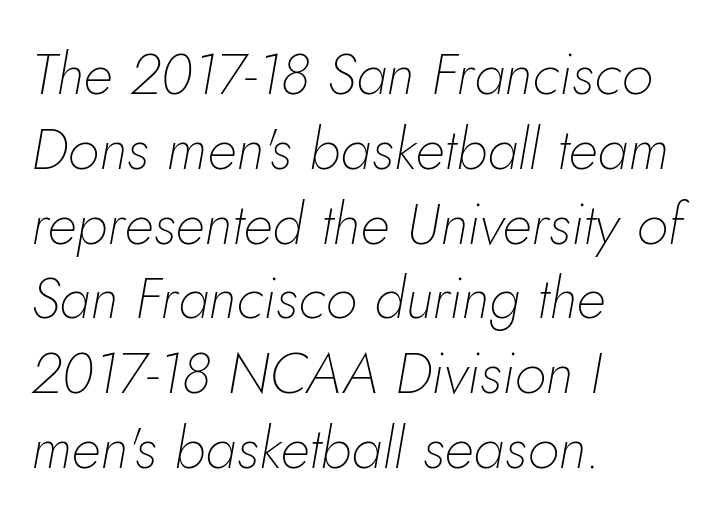
This block has exactly the height ordinary leading produces. This rendering leaves character spacing at its baseline value. When letters slant like this, we call the style italic. Do the characters align in a grid? No, the font is proportional.
